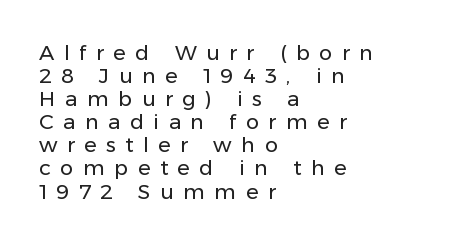
The block of text is dense from top to bottom, with scant space between rows. The area under the type is left untouched. Compared with typical body copy, the letter spacing here is much looser. Casual observation: everything's shoved over to the left. Ordinary non-slanted type is in use. Summary of weight: not heavy and not bold.
